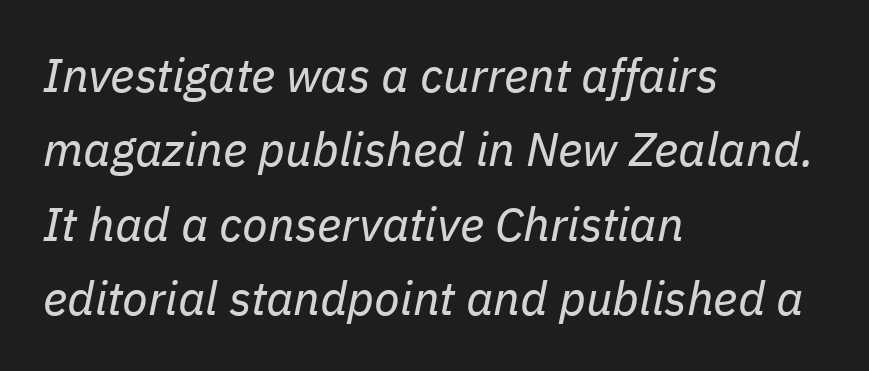
The image shows 47 px regular-weight type, italic (leaning right); set left-aligned, normal line spacing (1.58x), normal letter spacing, not underlined; low stroke contrast and a medium x-height.
